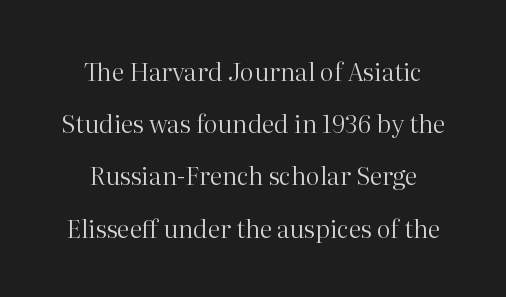
The image shows 25 px text type, upright; set centered, loose line spacing (2.09x), normal letter spacing, not underlined.
